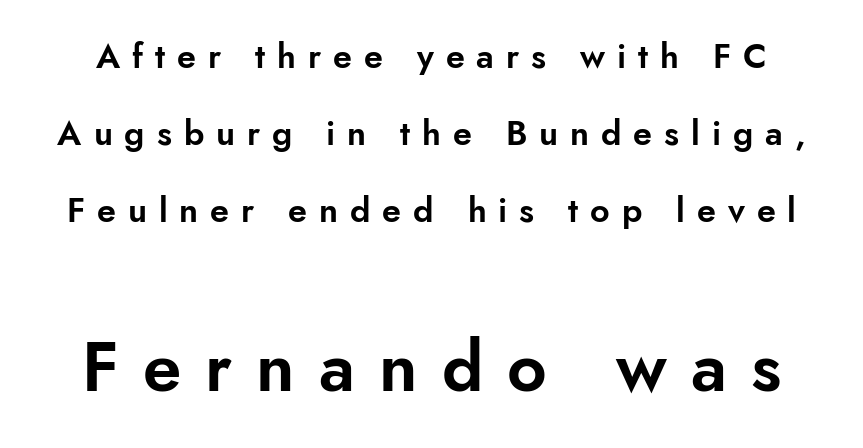
Note: no serifs on the glyphs. Caption: upper text group reduced, lower text group enlarged. Students, observe: this is what heavily led, spacious text looks like. Anything drawn beneath the words? Only blank space. These lines have a slow, spaced-out rhythm from letter to letter. The lettering stays uniformly vertical, giving the passage a roman look.
